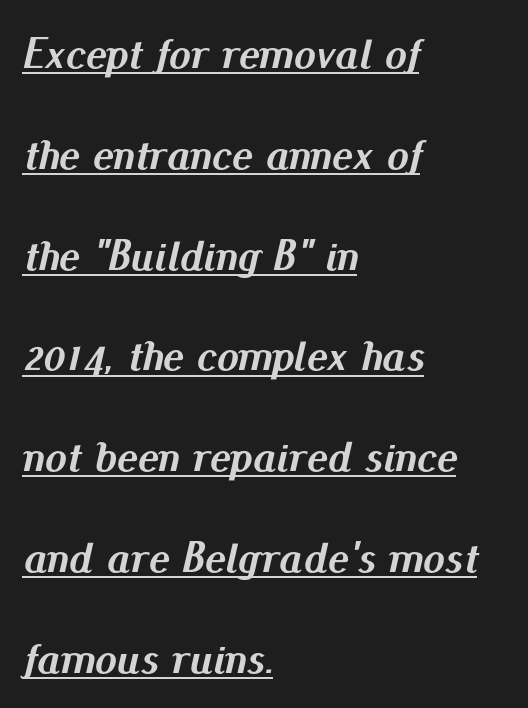
The letters advance in unequal steps, a hallmark of proportional type. Where is the straight margin? On the left. Loosely led — the rows are spread out. The face used here is rendered with its standard letterfit. Looks like someone drew a line under every word here. This is heavy type, rendered in bold.
